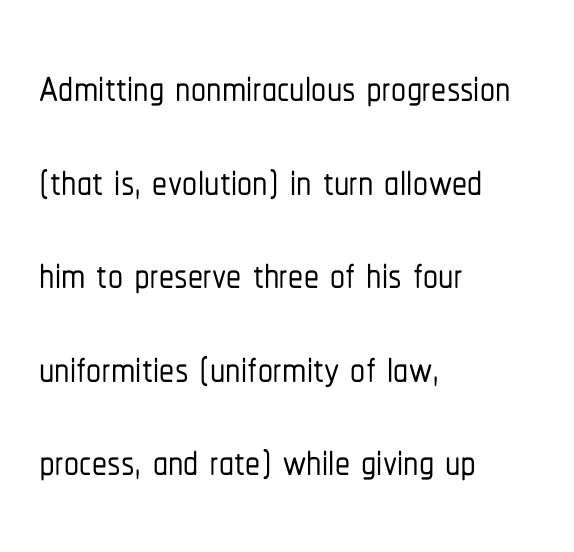
Quick note: not italic, upright. You can tell from the bare stems that sans-serif type was used. Leftover space on each line is placed entirely after the last word. You could call the tracking neutral — neither tight nor loose. The line-height multiplier appears to be the usual default.
